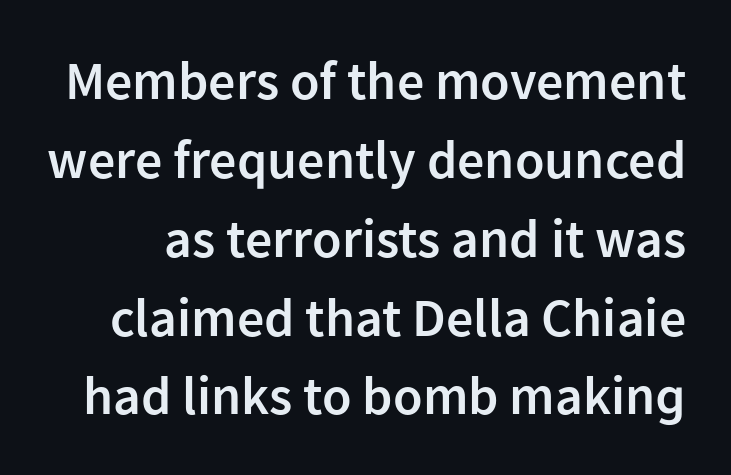
Q: Is the text bold? A: Semi-bold.
Q: Is the text italic (slanted)? A: No, it is upright.
Q: Is the typeface a serif or a sans-serif typeface? A: Sans-serif.
Q: Is the text underlined? A: No.
Q: Is the spacing between letters normal or unusually wide? A: Normal.
Q: Is the spacing between lines tight, normal or loose? A: Normal.
Q: Width (condensed, normal, or wide)? A: Normal.
Q: Stroke contrast? A: Low.
Q: x-height? A: Medium.
Q: Monospaced? A: No.
